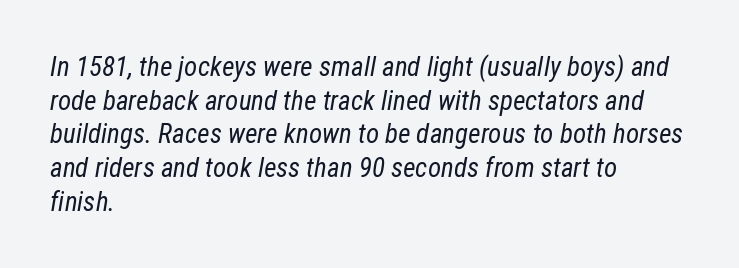
Q: Is the text bold? A: No.
Q: Is the text italic (slanted)? A: Yes, it leans right by about 12 degrees.
Q: Is the text underlined? A: No.
Q: How is the paragraph aligned? A: Left-aligned.
Q: Is the spacing between letters normal or unusually wide? A: Normal.
Q: Is the spacing between lines tight, normal or loose? A: Normal.
